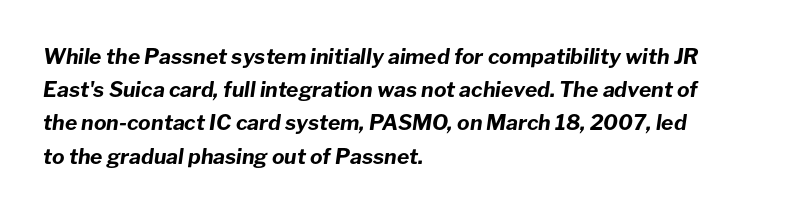
Q: Is the text bold? A: Yes.
Q: Is the text italic (slanted)? A: Yes, it leans right by about 8 degrees.
Q: Is the text underlined? A: No.
Q: How is the paragraph aligned? A: Left-aligned.
Q: Is the spacing between letters normal or unusually wide? A: Normal.
Q: Is the spacing between lines tight, normal or loose? A: Normal.
